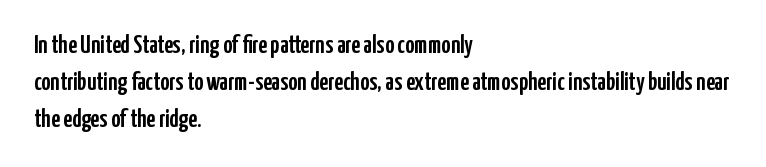
Q: Is the text italic (slanted)? A: No, it is upright.
Q: Is the text underlined? A: No.
Q: How is the paragraph aligned? A: Left-aligned.
Q: Is the spacing between letters normal or unusually wide? A: Normal.
Q: Is the spacing between lines tight, normal or loose? A: Normal.
